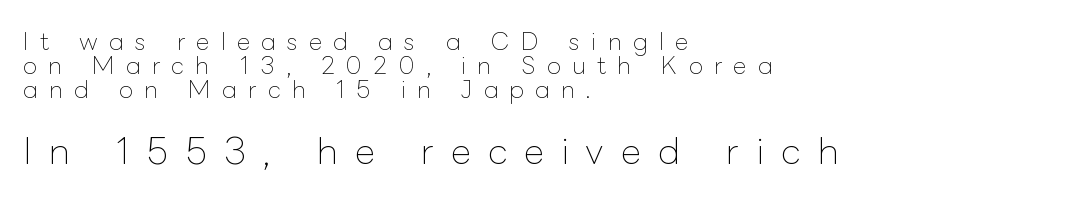
The image shows 35 px thin type, upright; set left-aligned, tight line spacing (1.04x), unusually wide letter spacing (+0.49 em), not underlined; the second (bottom) block is 1.52x larger; low stroke contrast and a medium x-height.
